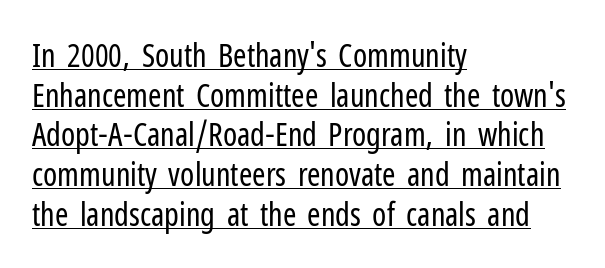
{"serif": "no", "italic": "no", "bold": "no", "weight": "regular", "width": "condensed", "stroke_contrast": "low", "x_height": "medium", "monospaced": "no", "underline": "yes", "align": "left", "line_spacing_ratio": 1.24, "letter_spacing": "normal", "letter_spacing_em": 0.0, "glyph_px": 32}
